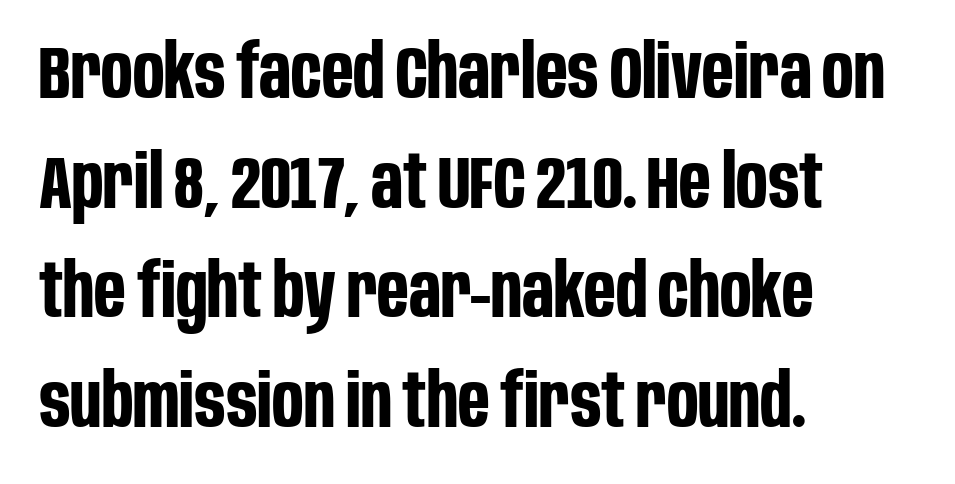
Q: Is the text bold? A: Yes.
Q: Is the text italic (slanted)? A: No, it is upright.
Q: Is the typeface a serif or a sans-serif typeface? A: Sans-serif.
Q: Is the text underlined? A: No.
Q: How is the paragraph aligned? A: Left-aligned.
Q: Is the spacing between letters normal or unusually wide? A: Normal.
Q: Is the spacing between lines tight, normal or loose? A: Normal.
Q: Width (condensed, normal, or wide)? A: Condensed.
Q: Stroke contrast? A: Low.
Q: x-height? A: Large.
Q: Monospaced? A: No.
